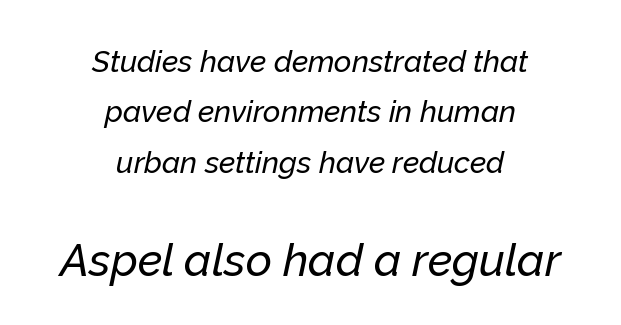
Proportional: the letters do not fall into vertical columns. Each line is balanced around a shared central axis. The horizontal fit of the characters is conventional and even. Quick note: interline space is typical. Check the space under the baseline: it is left empty. When letters slant like this, we call the style italic.
